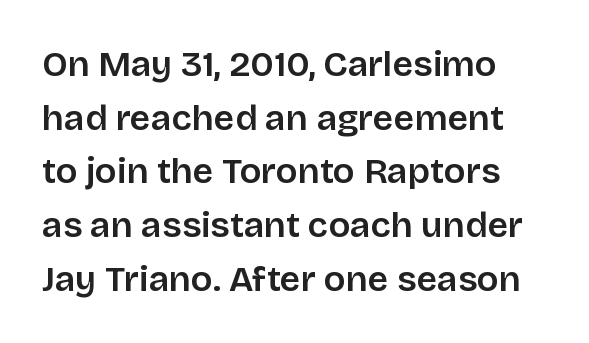
{"serif": "no", "italic": "no", "width": "normal", "stroke_contrast": "low", "x_height": "large", "monospaced": "no", "underline": "no", "line_spacing": "normal", "line_spacing_ratio": 1.49, "letter_spacing": "normal", "letter_spacing_em": 0.0, "glyph_px": 36}
